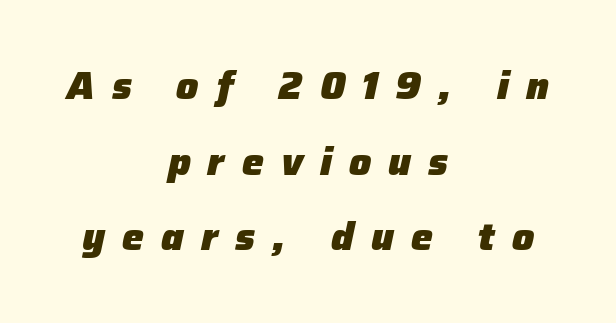
Each row of text sits above clean, open space. Typeset on center — no edge is straight. Proportional: the letters do not fall into vertical columns. Strokes here are thick enough to call this a true bold.
